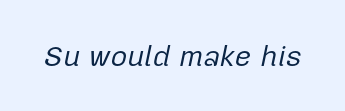
{"italic": "yes", "lean": "right", "slant_degrees": 12, "bold": "no", "weight": "regular", "width": "normal", "stroke_contrast": "low", "x_height": "medium", "monospaced": "no", "underline": "no", "letter_spacing": "normal", "letter_spacing_em": 0.0, "glyph_px": 29}
